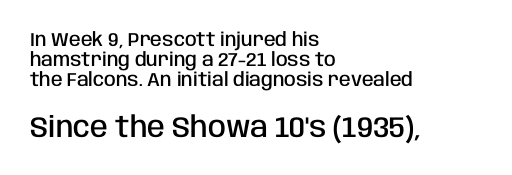
The image shows 29 px semibold, condensed sans-serif type, upright; set left-aligned, tight line spacing (1.05x), normal letter spacing, not underlined; the second (bottom) block is 1.53x larger; low stroke contrast and a large x-height.
